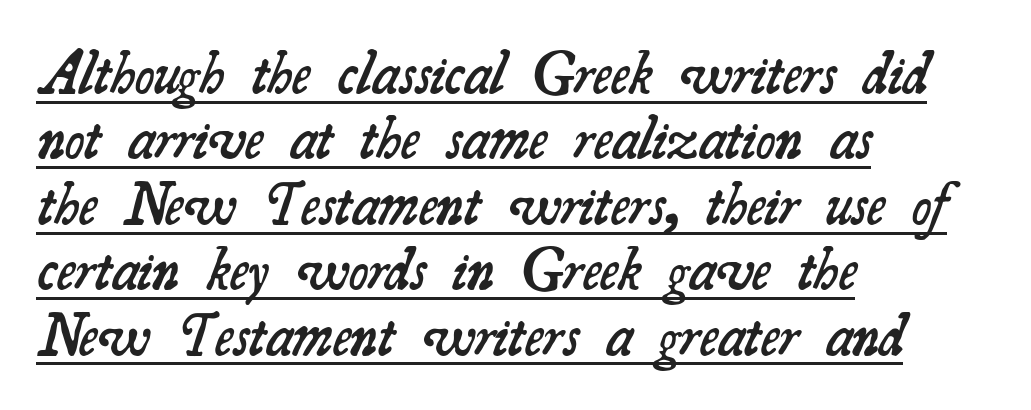
{"serif": "yes", "bold": "semi", "weight": "semibold", "width": "normal", "stroke_contrast": "medium", "x_height": "small", "monospaced": "no", "underline": "yes", "align": "left", "line_spacing": "tight", "line_spacing_ratio": 1.11, "letter_spacing": "normal", "letter_spacing_em": 0.0, "glyph_px": 59}
